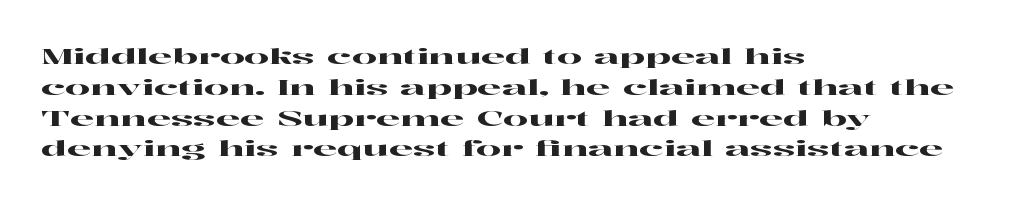
The image shows 22 px text type, upright; set left-aligned, normal line spacing (1.4x), normal letter spacing, not underlined.
